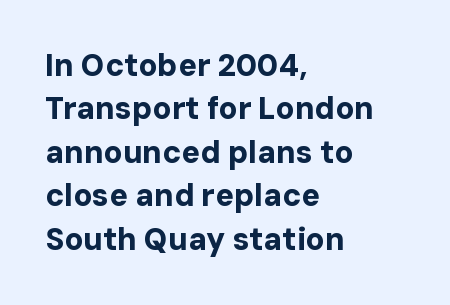
Q: Is the text bold? A: Yes.
Q: Is the text italic (slanted)? A: No, it is upright.
Q: Is the typeface a serif or a sans-serif typeface? A: Sans-serif.
Q: Is the text underlined? A: No.
Q: How is the paragraph aligned? A: Left-aligned.
Q: Is the spacing between letters normal or unusually wide? A: Normal.
Q: Is the spacing between lines tight, normal or loose? A: Normal.
Q: Width (condensed, normal, or wide)? A: Normal.
Q: Stroke contrast? A: Low.
Q: x-height? A: Medium.
Q: Monospaced? A: No.
